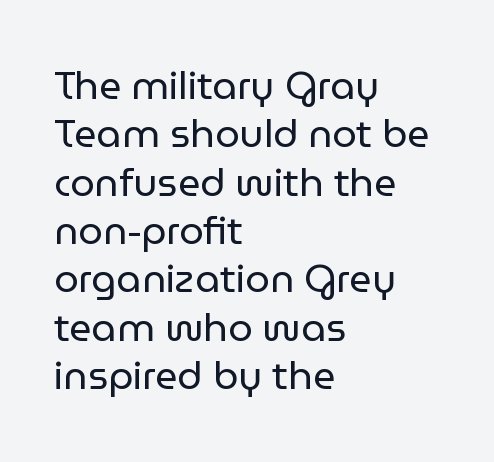
The image shows 39 px regular-weight sans-serif type, upright; set left-aligned, line spacing 1.24x, normal letter spacing, not underlined; low stroke contrast and a medium x-height.
